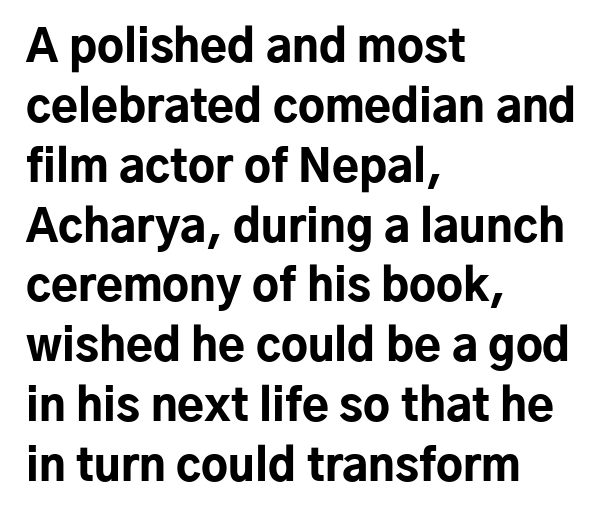
Evenly set lines give the paragraph a standard silhouette. A bare baseline throughout the passage. Here the glyphs are tracked normally, forming tight word shapes. When letters stand straight like this, we call the style roman or upright. The paragraph shown leans on its left margin.
